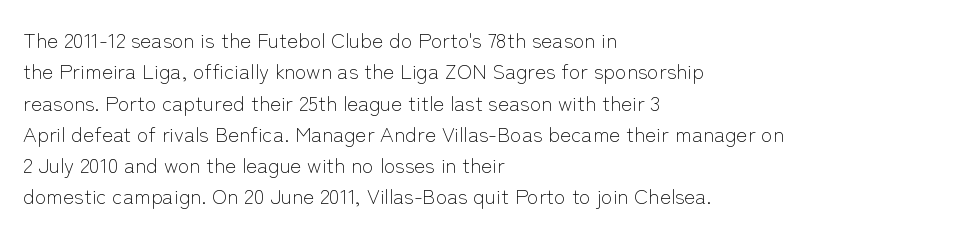
The image shows 21 px text type, upright; set left-aligned, normal line spacing (1.49x), normal letter spacing, not underlined.
